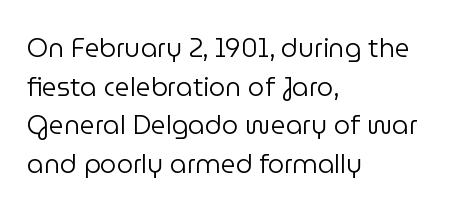
Q: Is the text bold? A: No.
Q: Is the text italic (slanted)? A: No, it is upright.
Q: Is the text underlined? A: No.
Q: How is the paragraph aligned? A: Left-aligned.
Q: Is the spacing between letters normal or unusually wide? A: Normal.
Q: Is the spacing between lines tight, normal or loose? A: Normal.
